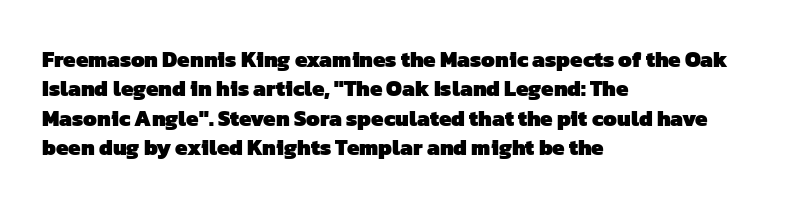
{"bold": "yes", "underline": "no", "align": "left", "line_spacing": "normal", "line_spacing_ratio": 1.33, "letter_spacing": "normal", "letter_spacing_em": 0.0, "glyph_px": 22}
